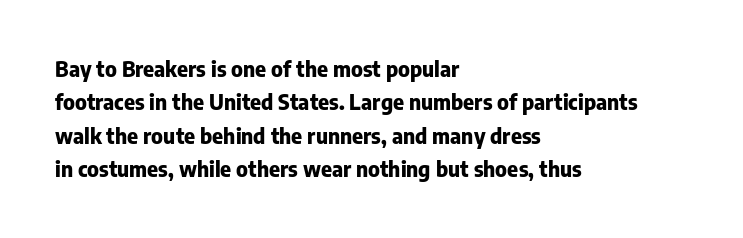
The image shows 21 px bold type, upright; set left-aligned, normal line spacing (1.59x), normal letter spacing, not underlined.
